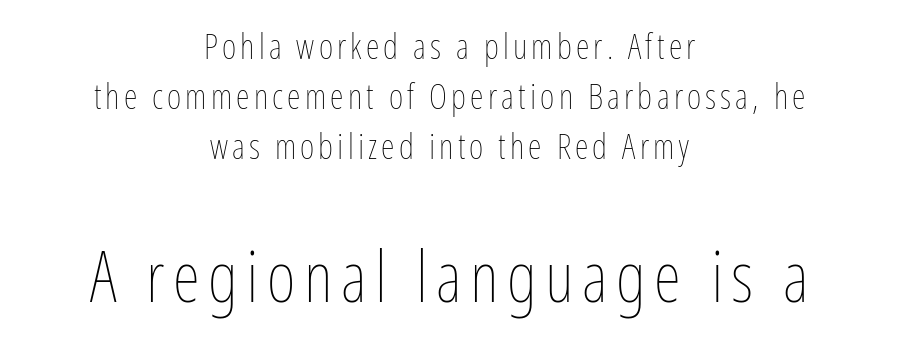
Underlining? Definitely not there. The weight would be labelled regular, book, light, or lighter still. This is the regular roman posture of the typeface. Evenly set lines give the paragraph a standard silhouette. Spacing verdict: proportional, widths tailored to each character. The lines in this sample share a center point and differ in where they start and stop.
